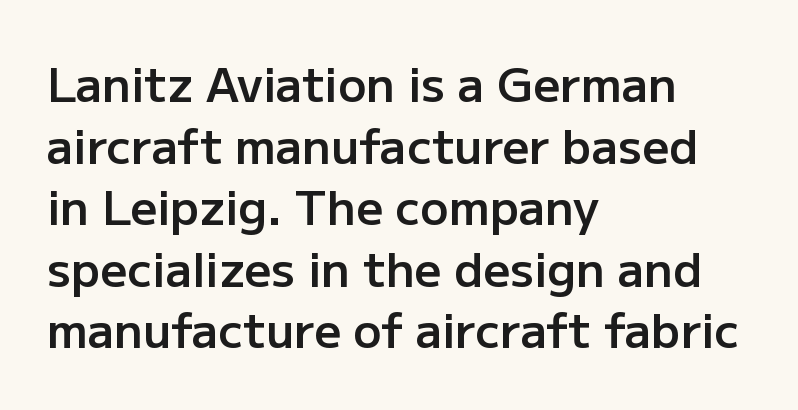
Here the designer chose a conventional face with non-uniform glyph widths. If you drew a ruler down the left edge, every line would touch it. Does the lettering tilt? It doesn't — this is upright. Honestly, the letter spacing is just normal — you wouldn't notice it.
